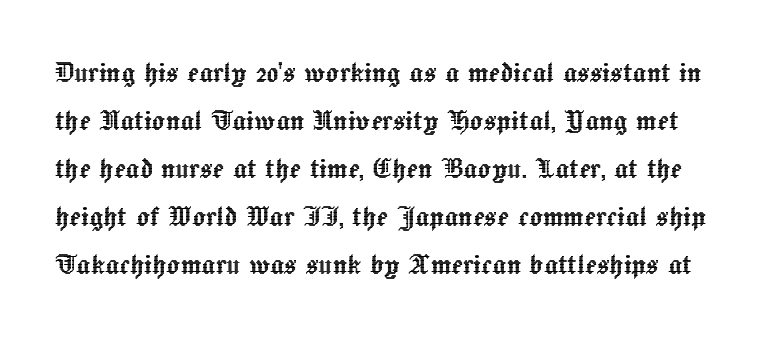
Q: Is the text italic (slanted)? A: No, it is upright.
Q: Is the text underlined? A: No.
Q: Is the spacing between letters normal or unusually wide? A: Normal.
Q: Is the spacing between lines tight, normal or loose? A: Normal.
Q: Width (condensed, normal, or wide)? A: Normal.
Q: x-height? A: Medium.
Q: Monospaced? A: No.
